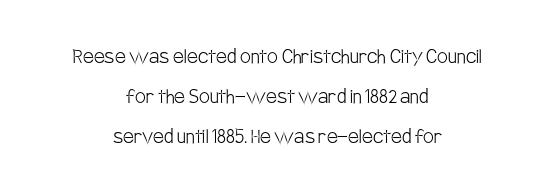
{"italic": "no", "bold": "no", "underline": "no", "align": "center", "line_spacing": "normal", "line_spacing_ratio": 1.66, "letter_spacing": "normal", "letter_spacing_em": 0.0, "glyph_px": 24}
